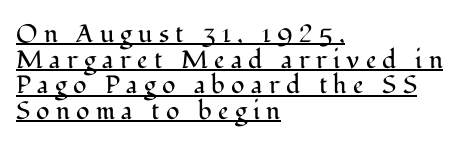
{"italic": "no", "bold": "no", "underline": "yes", "align": "left", "line_spacing": "tight", "line_spacing_ratio": 1.03, "letter_spacing": "wide", "letter_spacing_em": 0.25, "glyph_px": 25}
